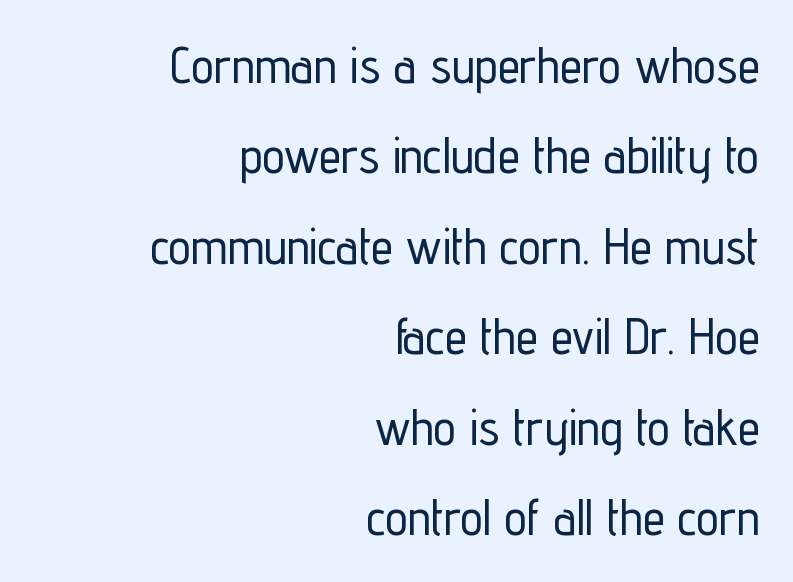
{"serif": "no", "italic": "no", "width": "condensed", "stroke_contrast": "low", "x_height": "medium", "monospaced": "no", "underline": "no", "align": "right", "line_spacing_ratio": 1.81, "letter_spacing": "normal", "letter_spacing_em": 0.0, "glyph_px": 50}
